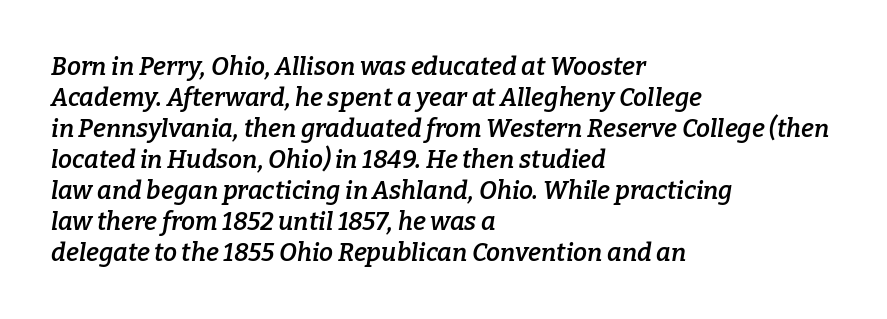
{"italic": "yes", "lean": "right", "slant_degrees": 9, "bold": "semi", "underline": "no", "align": "left", "line_spacing_ratio": 1.24, "letter_spacing": "normal", "letter_spacing_em": 0.0, "glyph_px": 25}
